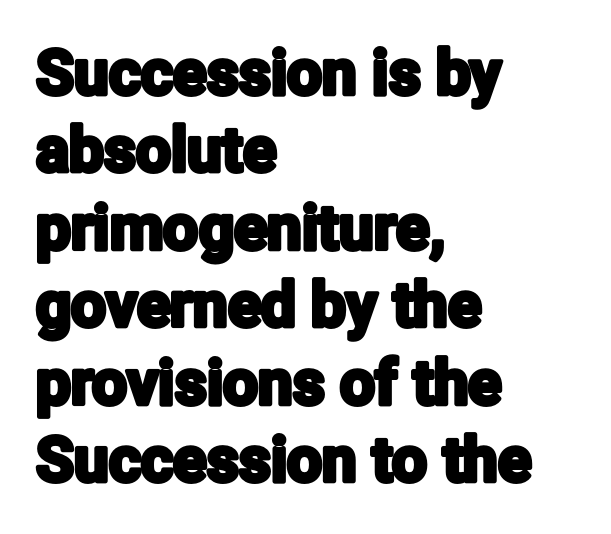
{"serif": "no", "italic": "no", "width": "condensed", "stroke_contrast": "low", "x_height": "medium", "monospaced": "no", "underline": "no", "align": "left", "line_spacing": "normal", "line_spacing_ratio": 1.25, "letter_spacing": "normal", "letter_spacing_em": 0.0, "glyph_px": 62}
